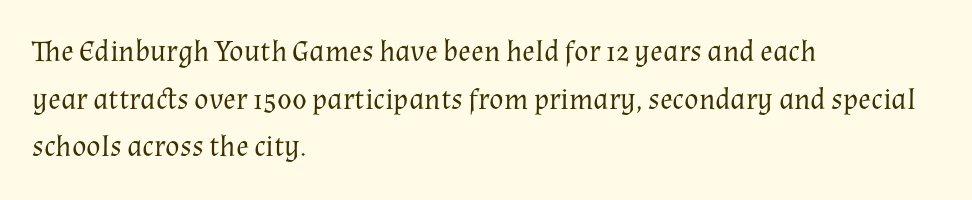
{"serif": "yes", "italic": "no", "bold": "no", "weight": "regular", "width": "normal", "stroke_contrast": "medium", "x_height": "medium", "monospaced": "no", "underline": "no", "align": "left", "line_spacing": "normal", "line_spacing_ratio": 1.59, "letter_spacing": "normal", "letter_spacing_em": 0.0, "glyph_px": 30}
